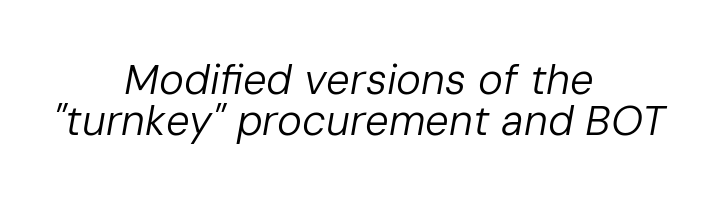
The image shows 42 px regular-weight type, italic (leaning right); set centered, tight line spacing (0.97x), normal letter spacing, not underlined; low stroke contrast and a medium x-height.
